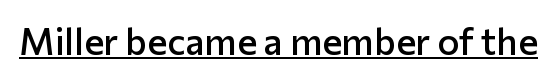
Q: Is the text bold? A: Semi-bold.
Q: Is the text italic (slanted)? A: No, it is upright.
Q: Is the typeface a serif or a sans-serif typeface? A: Sans-serif.
Q: Is the text underlined? A: Yes.
Q: Is the spacing between letters normal or unusually wide? A: Normal.
Q: Width (condensed, normal, or wide)? A: Normal.
Q: Stroke contrast? A: Low.
Q: x-height? A: Medium.
Q: Monospaced? A: No.
